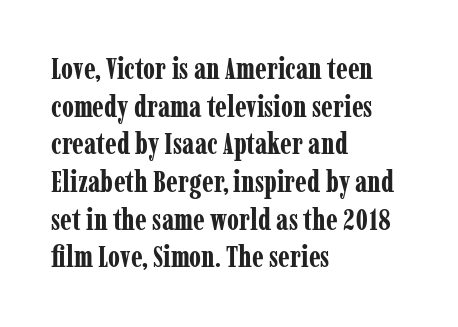
The image shows 29 px bold, condensed serif type, upright; set left-aligned, normal line spacing (1.3x), normal letter spacing, not underlined; low stroke contrast and a medium x-height.
